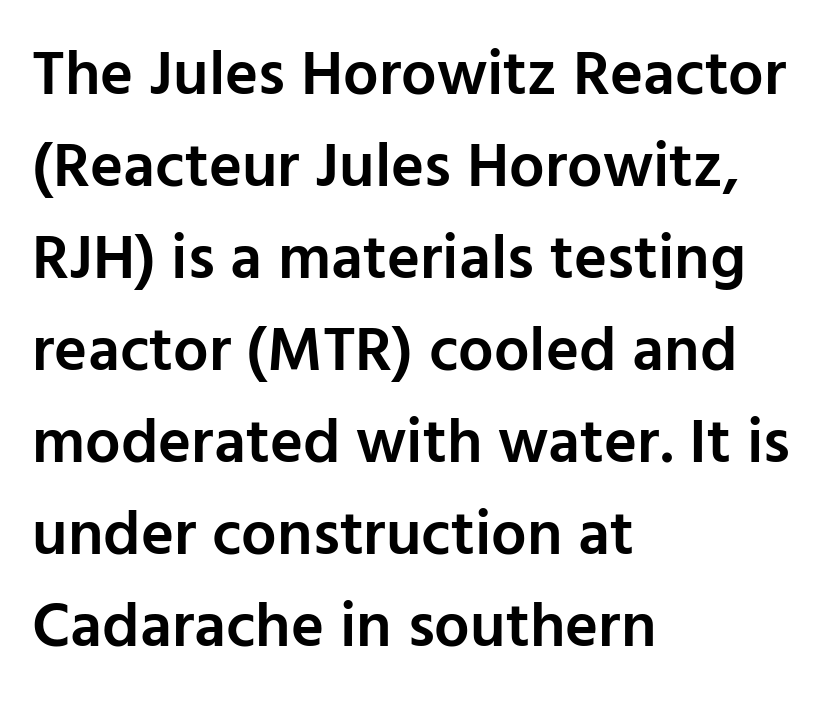
The image shows 63 px semibold sans-serif type, upright; set left-aligned, normal line spacing (1.46x), normal letter spacing, not underlined; low stroke contrast and a medium x-height.
